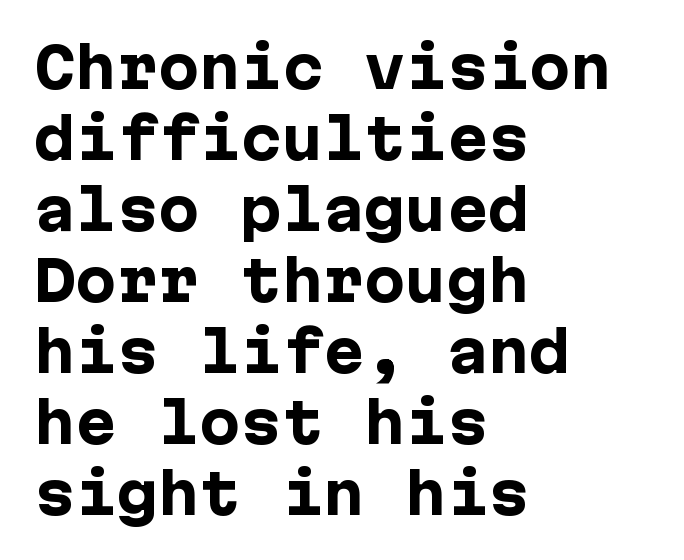
{"serif": "no", "italic": "no", "bold": "yes", "weight": "heavy", "width": "normal", "stroke_contrast": "low", "x_height": "medium", "underline": "no", "align": "left", "line_spacing": "normal", "line_spacing_ratio": 1.29, "letter_spacing": "normal", "letter_spacing_em": 0.0, "glyph_px": 55}
